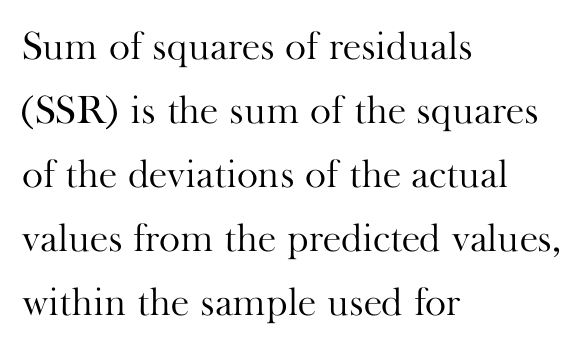
The image shows 40 px light serif type, upright; set left-aligned, normal line spacing (1.6x), normal letter spacing, not underlined; high stroke contrast and a small x-height.
